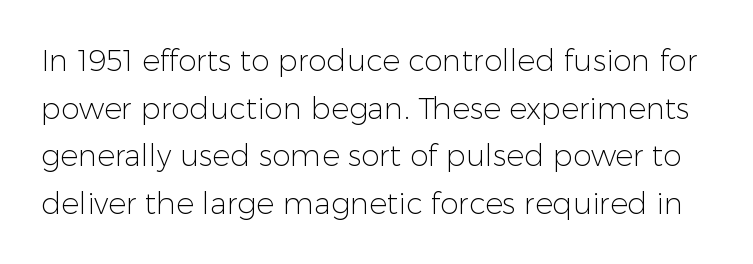
{"serif": "no", "italic": "no", "bold": "no", "weight": "light", "width": "normal", "stroke_contrast": "low", "x_height": "medium", "monospaced": "no", "underline": "no", "line_spacing": "normal", "line_spacing_ratio": 1.59, "letter_spacing": "normal", "letter_spacing_em": 0.0, "glyph_px": 30}
